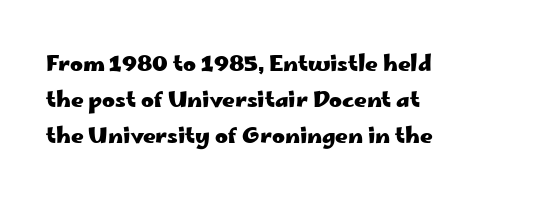
The image shows 22 px bold type, upright; set left-aligned, normal line spacing (1.64x), normal letter spacing, not underlined.
